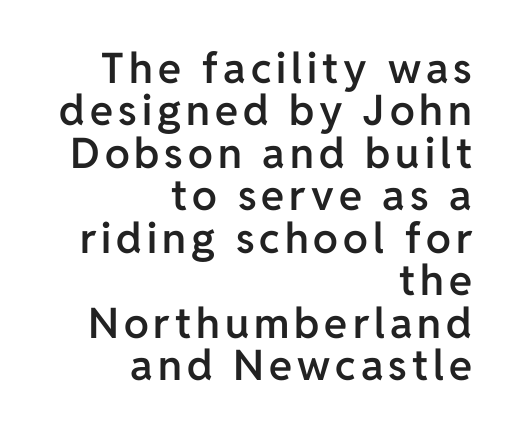
{"serif": "no", "italic": "no", "bold": "semi", "weight": "semibold", "width": "normal", "stroke_contrast": "low", "x_height": "medium", "monospaced": "no", "underline": "no", "align": "right", "line_spacing": "tight", "line_spacing_ratio": 1.01, "glyph_px": 42}
